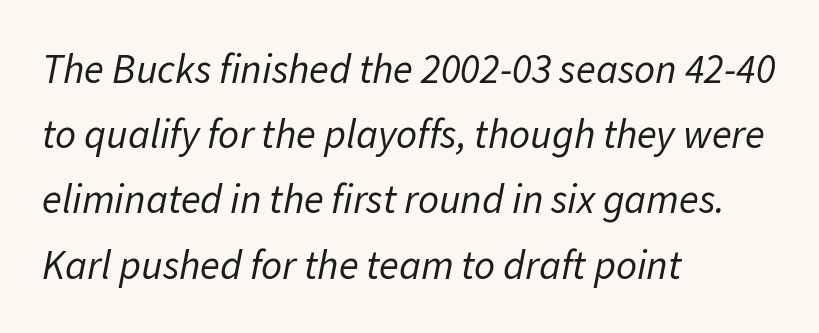
{"italic": "yes", "lean": "right", "slant_degrees": 11, "bold": "no", "weight": "regular", "width": "normal", "stroke_contrast": "low", "x_height": "medium", "monospaced": "no", "underline": "no", "align": "left", "line_spacing": "normal", "line_spacing_ratio": 1.59, "letter_spacing": "normal", "letter_spacing_em": 0.0, "glyph_px": 41}
